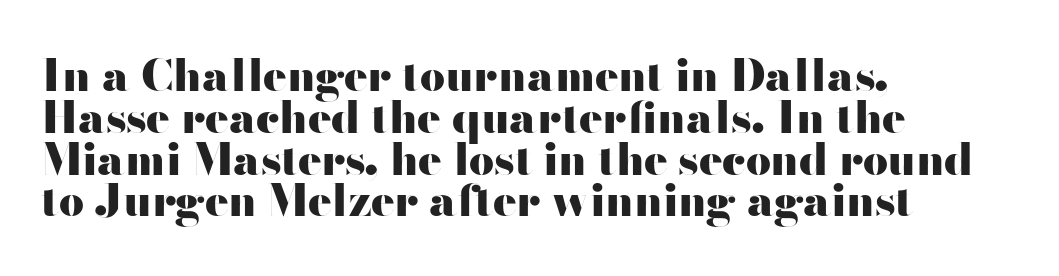
The image shows 44 px heavy, wide sans-serif type, upright; set left-aligned, tight line spacing (0.95x), normal letter spacing, not underlined; high stroke contrast and a small x-height.
